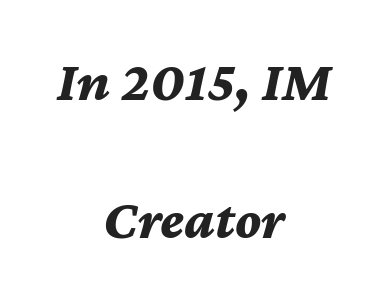
{"italic": "yes", "lean": "right", "slant_degrees": 12, "bold": "yes", "weight": "bold", "width": "normal", "stroke_contrast": "medium", "x_height": "medium", "monospaced": "no", "underline": "no", "align": "center", "line_spacing": "loose", "line_spacing_ratio": 2.46, "letter_spacing": "normal", "letter_spacing_em": 0.0, "glyph_px": 56}
